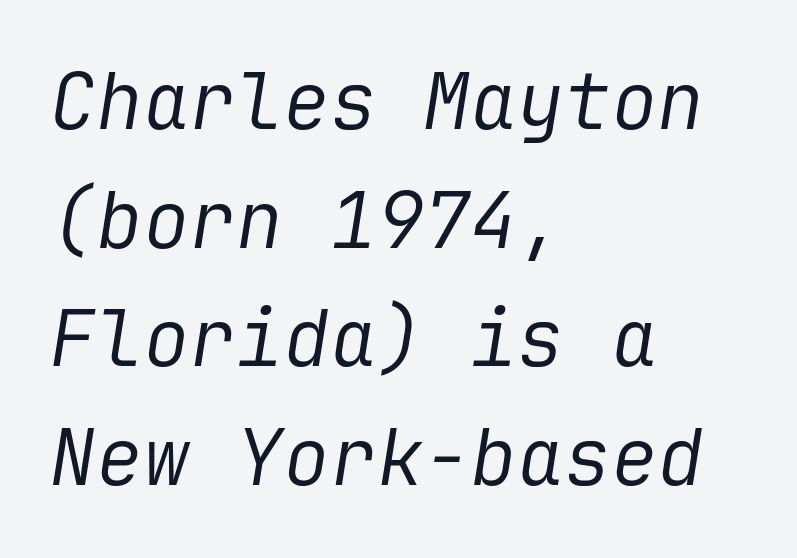
The image shows 78 px regular-weight type, italic (leaning right); set left-aligned, normal line spacing (1.52x), normal letter spacing, not underlined; low stroke contrast and a medium x-height.
